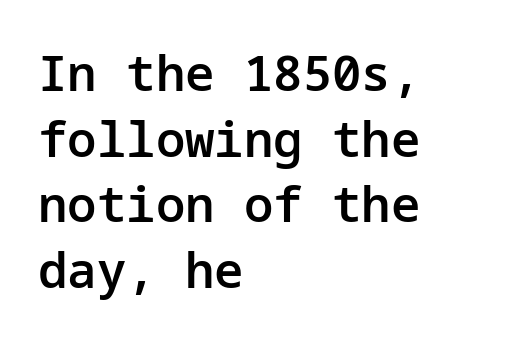
Caption: standard tracking, unaltered. This sample keeps an unexceptional amount of space between lines. If you drew a line through each stem, it would be perfectly vertical. A student would call this left alignment; a typographer would say flush left, rag right. Rule under the text: the space is simply empty.
